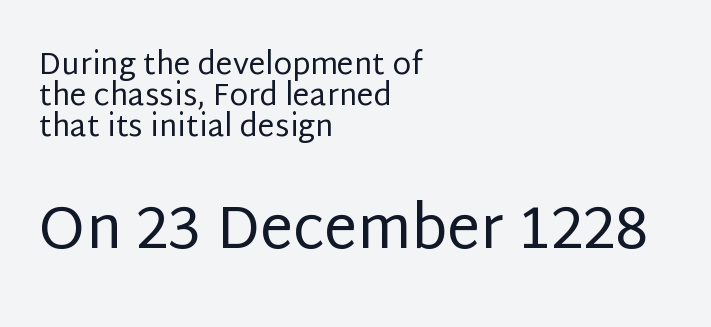
Q: Is the text bold? A: No.
Q: Is the text italic (slanted)? A: No, it is upright.
Q: Is the typeface a serif or a sans-serif typeface? A: Sans-serif.
Q: Is the text underlined? A: No.
Q: How is the paragraph aligned? A: Left-aligned.
Q: Is the spacing between letters normal or unusually wide? A: Normal.
Q: Is the spacing between lines tight, normal or loose? A: Tight.
Q: Which block of text is set in a larger size, the first (top) or the second (bottom)? A: The second (bottom) one.
Q: Width (condensed, normal, or wide)? A: Normal.
Q: Stroke contrast? A: Low.
Q: x-height? A: Large.
Q: Monospaced? A: No.
